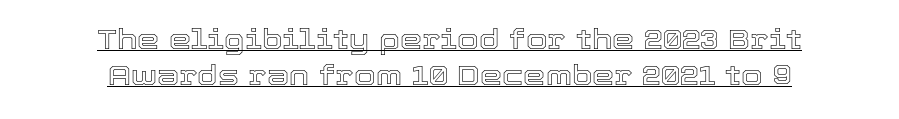
The lettering is marked with a stroke running underneath it. Centered paragraph, ragged on both sides. Posture: vertical. The letters advance in unequal steps, a hallmark of proportional type.
